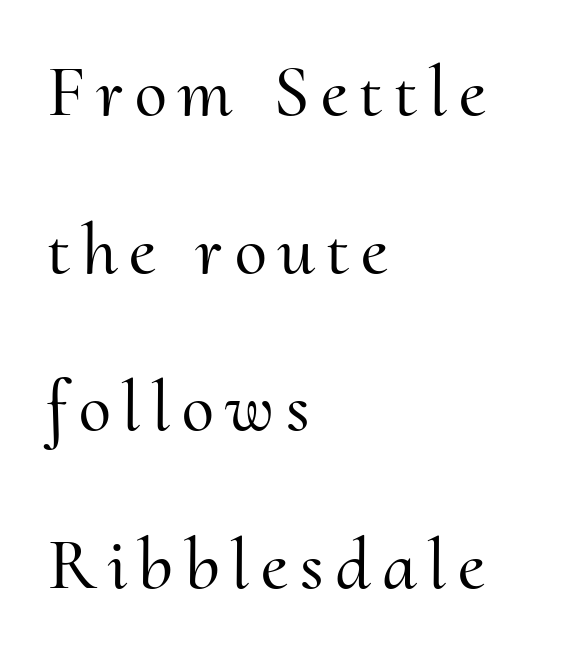
The image shows 73 px serif type, upright; set left-aligned, loose line spacing (2.16x), not underlined; medium stroke contrast and a small x-height.
